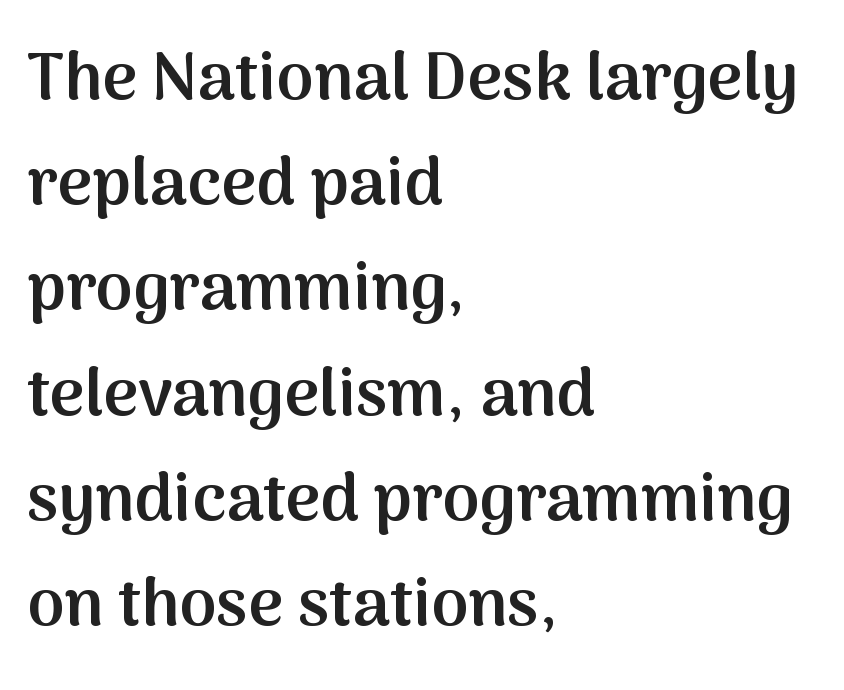
A typesetter would call this zero additional tracking. Notice the strokes are somewhat thickened but not fully heavy: this is a semibold. The letters advance in unequal steps, a hallmark of proportional type. Leading: standard. When letters stand straight like this, we call the style roman or upright. Descenders are the only things crossing below the line.
